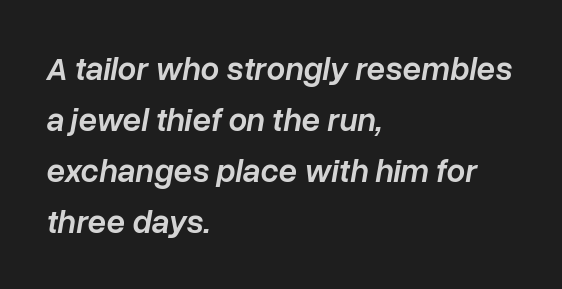
Designer's note — italics engaged. The text block is weighted toward the left margin, trailing off unevenly rightward. Normally led — the rows are evenly, conventionally spaced. Heft: intermediate — a semibold. Observe the ordinary spacing: letters are neighbours, not strangers. Unmarked baselines from the first word to the last.
